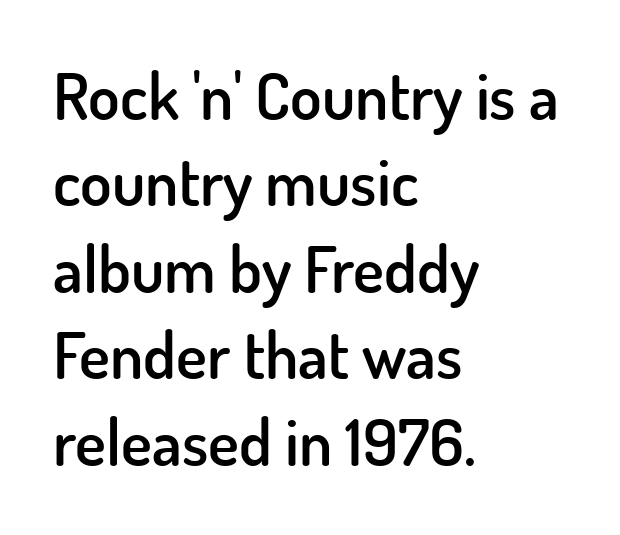
A roman cut, with each character standing at attention. The passage shown is typed in a proportional face where columns would drift. Teacher's note: observe the even left margin — that is flush-left alignment. The rendering shows plain stroke endings on the letterforms — a sans-serif design. Slightly chunky letters — semibold, I'd say, not full bold. Leading matches the norm, producing a regular column.
